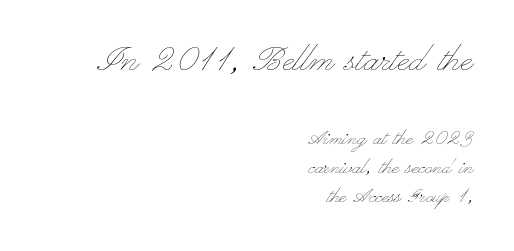
Q: Is the text bold? A: No.
Q: Is the text italic (slanted)? A: Yes.
Q: Is the text underlined? A: No.
Q: How is the paragraph aligned? A: Right-aligned.
Q: Is the spacing between letters normal or unusually wide? A: Normal.
Q: Which block of text is set in a larger size, the first (top) or the second (bottom)? A: The first (top) one.
Q: Width (condensed, normal, or wide)? A: Wide.
Q: Stroke contrast? A: Low.
Q: x-height? A: Small.
Q: Monospaced? A: No.
